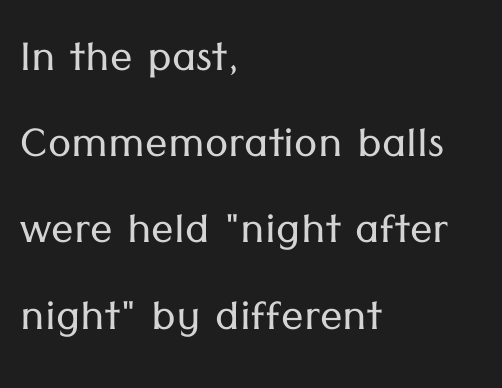
Compared with typical paragraphs, the rows here are spaced about the same. Descenders are the only things crossing below the line. Italic? Not at all — the glyphs are vertical. This sample uses a sans-serif face. The characters are drawn with everyday or finer stroke widths. One-word summary of the alignment: left.
